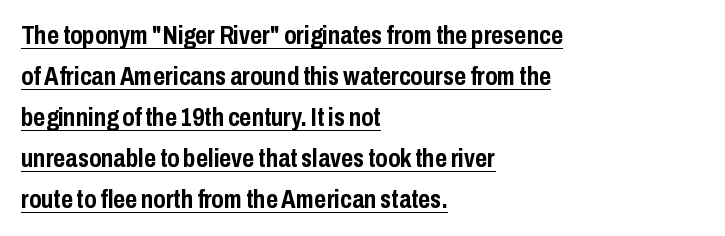
The image shows 26 px bold type, upright; set left-aligned, normal line spacing (1.58x), normal letter spacing, underlined.
